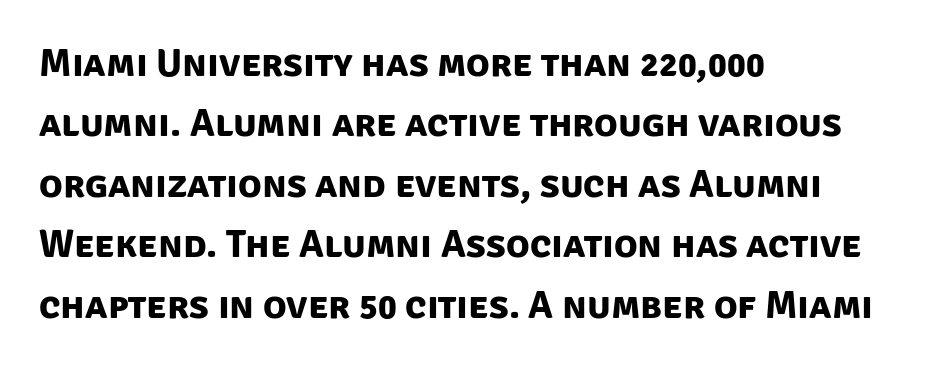
The image shows 39 px bold sans-serif type; set left-aligned, normal line spacing (1.55x), normal letter spacing, not underlined; low stroke contrast and a large x-height.
